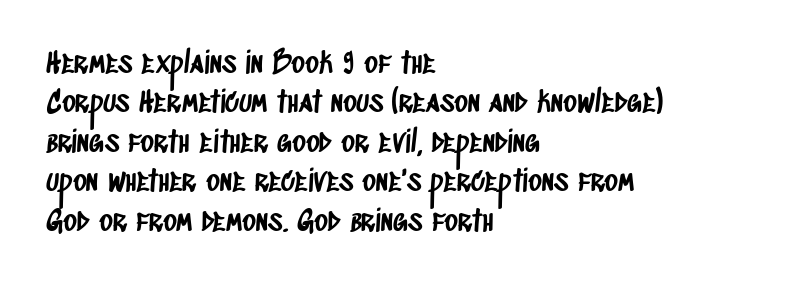
This sample keeps an unexceptional amount of space between lines. Reading down the block, your eye returns to a fixed left position each line. Does extra space separate the letters? No, they use regular spacing. Looks like regular typesetting: each glyph gets only the width it needs. Font category for this specimen: sans-serif.
